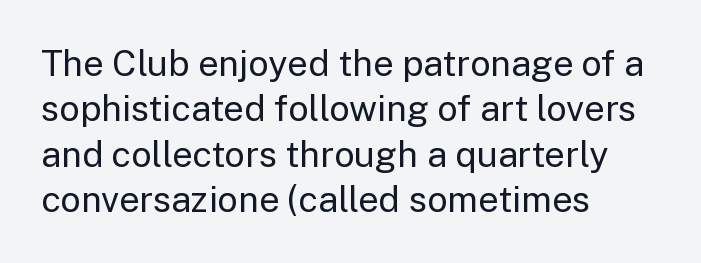
Does the type have serifs? No, each stem ends abruptly. Characters remain perfectly vertical along every line. Words appear dense and cohesive because spacing is normal. Think of a printed novel: that variable character pitch is what you see here. Leading: standard. Words float on clear page, feet unadorned.
